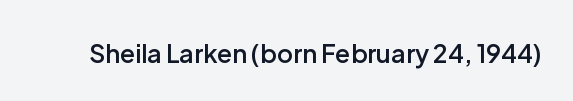
{"italic": "no", "bold": "semi", "underline": "no", "letter_spacing": "normal", "letter_spacing_em": 0.0, "glyph_px": 25}
